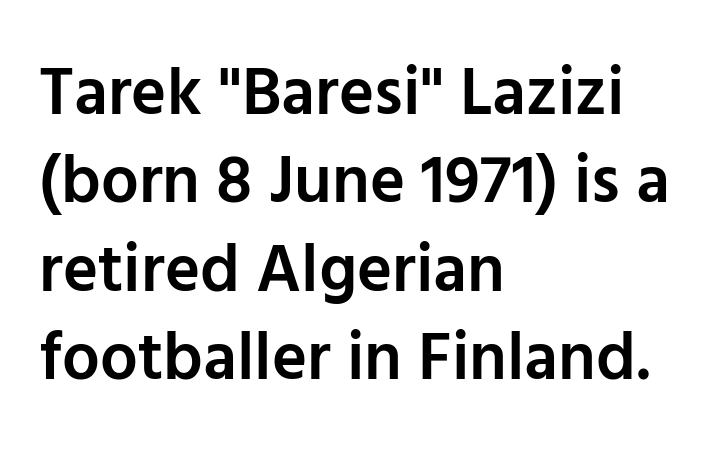
Note the varied advance widths — an 'i' is clearly narrower than an 'm'. Characters follow at the spacing the type designer built in. The rows are spaced the way most documents space them. Tall strokes in this sample are plumb rather than angled. Serif or sans? Sans — the stroke terminals are bare.
